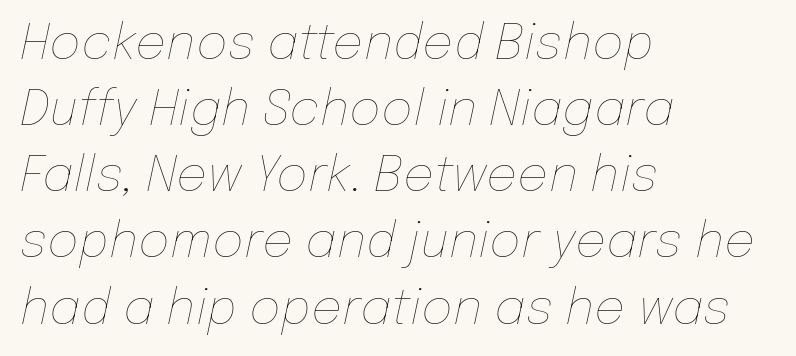
Q: Is the text bold? A: No.
Q: Is the text italic (slanted)? A: Yes, it leans right by about 12 degrees.
Q: Is the text underlined? A: No.
Q: How is the paragraph aligned? A: Left-aligned.
Q: Is the spacing between letters normal or unusually wide? A: Normal.
Q: Is the spacing between lines tight, normal or loose? A: Normal.
Q: Width (condensed, normal, or wide)? A: Normal.
Q: Stroke contrast? A: Low.
Q: x-height? A: Medium.
Q: Monospaced? A: No.
